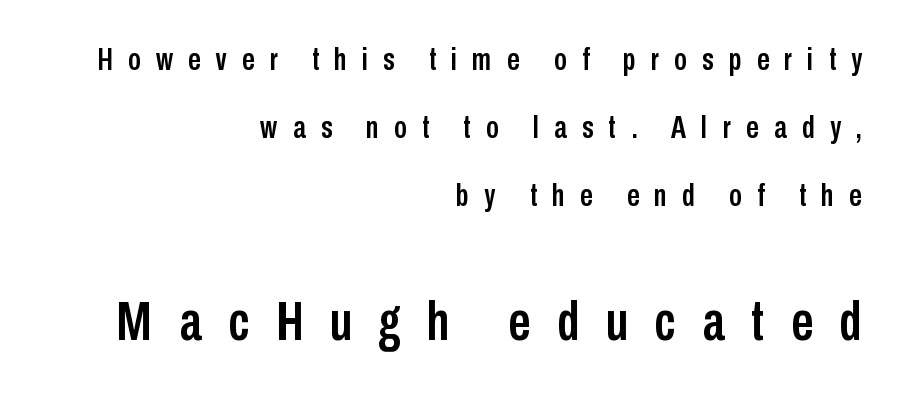
Is the lower block the larger one? Yes — the lower block carries the bigger type. A typesetter would call this leading open, well beyond the default. Rendered with straight, roman letterforms. Do the characters align in a grid? No, the font is proportional. You can tell from the bare stems that sans-serif type was used.
